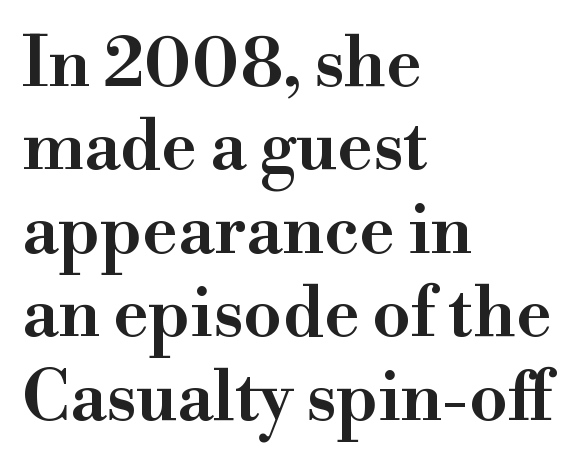
The image shows 69 px semibold serif type, upright; set left-aligned, line spacing 1.21x, normal letter spacing, not underlined; high stroke contrast and a small x-height.
